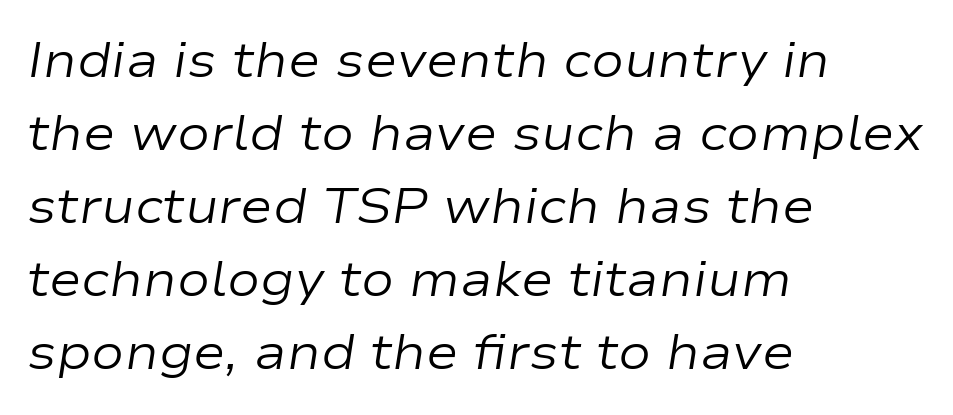
The letters look calm and open, with moderate or lighter stems. The area under the type is left untouched. This sample has the flowing, uneven cadence of proportional lettering. You could call the tracking neutral — neither tight nor loose. Slanted lettering throughout. The block of text has a typical density, with ordinary space between rows.
